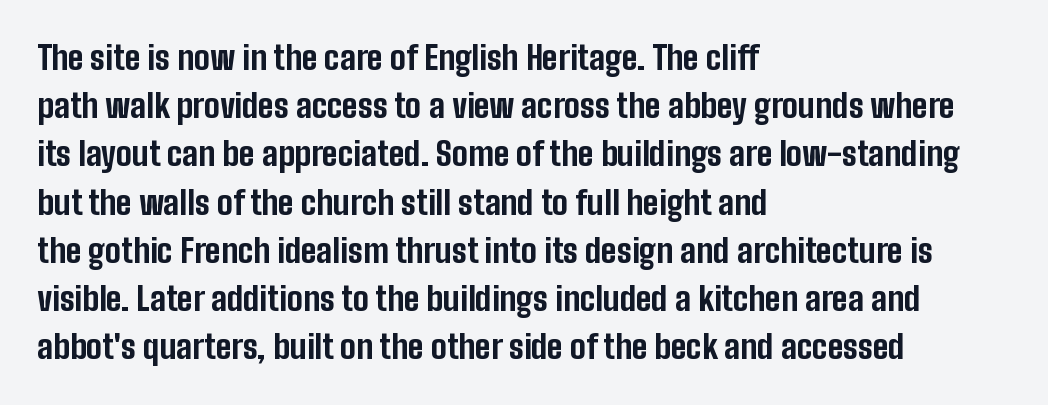
Q: Is the text bold? A: Yes.
Q: Is the text italic (slanted)? A: No, it is upright.
Q: Is the typeface a serif or a sans-serif typeface? A: Sans-serif.
Q: Is the text underlined? A: No.
Q: How is the paragraph aligned? A: Left-aligned.
Q: Is the spacing between letters normal or unusually wide? A: Normal.
Q: Is the spacing between lines tight, normal or loose? A: Normal.
Q: Width (condensed, normal, or wide)? A: Condensed.
Q: Stroke contrast? A: Low.
Q: x-height? A: Medium.
Q: Monospaced? A: No.
